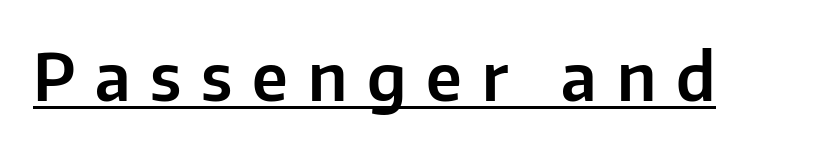
The image shows 66 px sans-serif type, upright; set unusually wide letter spacing (+0.3 em), underlined; low stroke contrast and a medium x-height.
